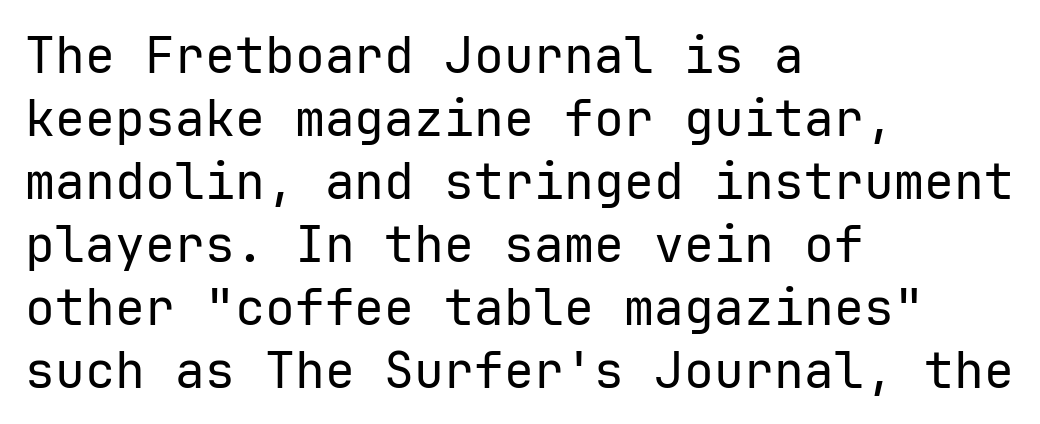
Q: Is the text bold? A: No.
Q: Is the text italic (slanted)? A: No, it is upright.
Q: Is the typeface a serif or a sans-serif typeface? A: Sans-serif.
Q: Is the text underlined? A: No.
Q: How is the paragraph aligned? A: Left-aligned.
Q: Is the spacing between letters normal or unusually wide? A: Normal.
Q: Is the spacing between lines tight, normal or loose? A: Normal.
Q: Width (condensed, normal, or wide)? A: Normal.
Q: Stroke contrast? A: Low.
Q: x-height? A: Medium.
